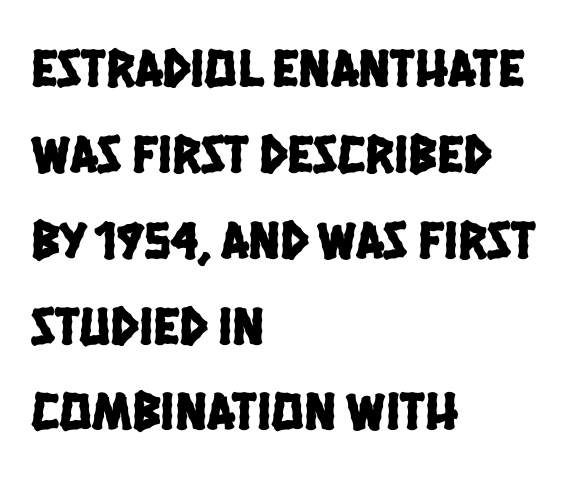
{"serif": "no", "width": "condensed", "stroke_contrast": "low", "x_height": "large", "monospaced": "no", "underline": "no", "align": "left", "line_spacing": "normal", "line_spacing_ratio": 1.59, "letter_spacing": "normal", "letter_spacing_em": 0.0, "glyph_px": 54}
